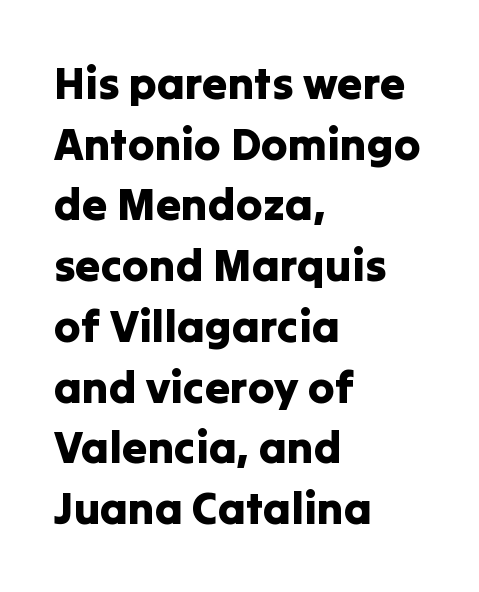
The image shows 45 px sans-serif type, upright; set left-aligned, normal line spacing (1.35x), normal letter spacing, not underlined; low stroke contrast and a medium x-height.
